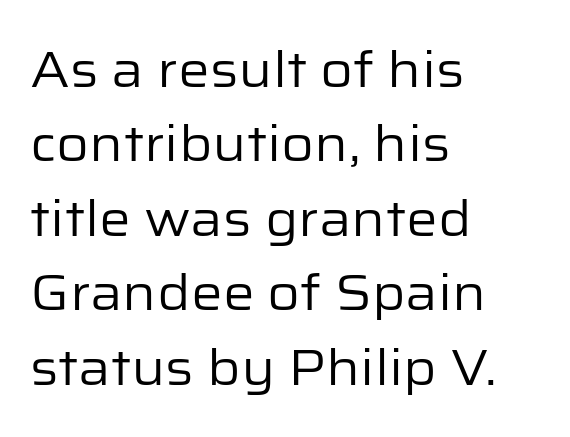
The image shows 50 px regular-weight sans-serif type, upright; set left-aligned, normal line spacing (1.49x), normal letter spacing, not underlined; low stroke contrast and a medium x-height.
